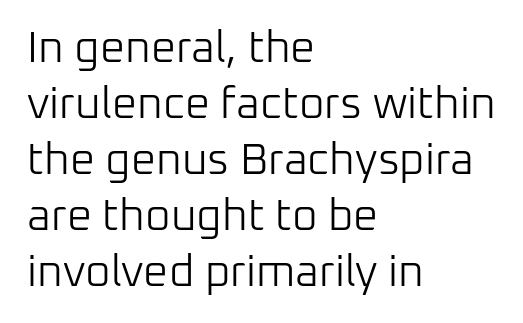
{"serif": "no", "italic": "no", "bold": "no", "weight": "light", "width": "normal", "stroke_contrast": "low", "x_height": "medium", "monospaced": "no", "underline": "no", "align": "left", "line_spacing": "normal", "line_spacing_ratio": 1.27, "letter_spacing": "normal", "letter_spacing_em": 0.0, "glyph_px": 44}
